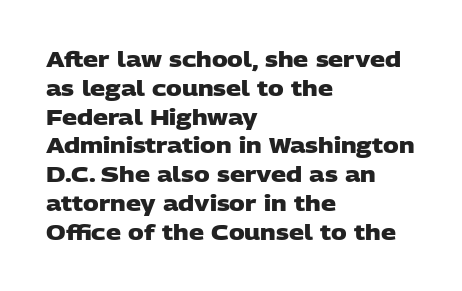
The strokes are fattened all the way to bold. The leading is moderate, giving the passage an even texture. The area under the type is left untouched. Teacher's note: observe the even left margin — that is flush-left alignment. Here the glyphs are tracked normally, forming tight word shapes.
